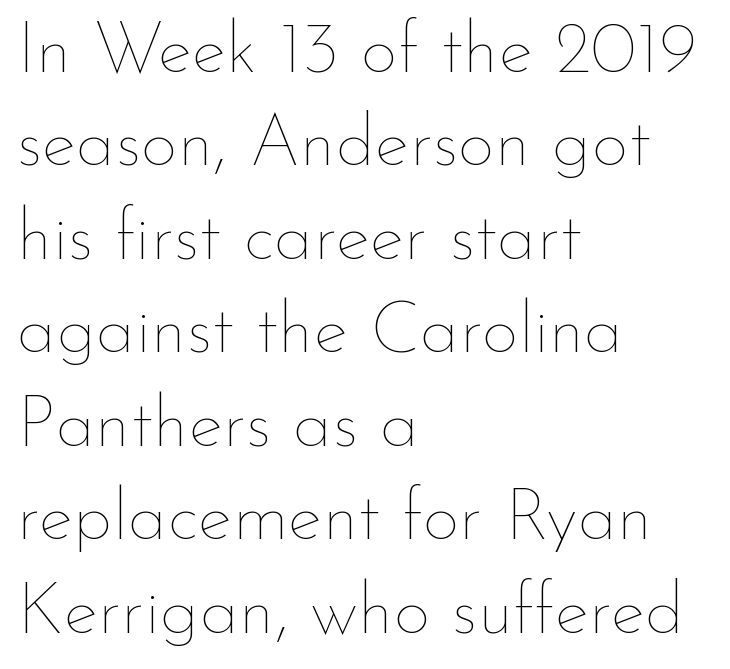
{"italic": "no", "bold": "no", "weight": "thin", "width": "normal", "stroke_contrast": "low", "x_height": "small", "monospaced": "no", "underline": "no", "align": "left", "line_spacing": "normal", "line_spacing_ratio": 1.28, "letter_spacing": "normal", "letter_spacing_em": 0.0, "glyph_px": 73}
